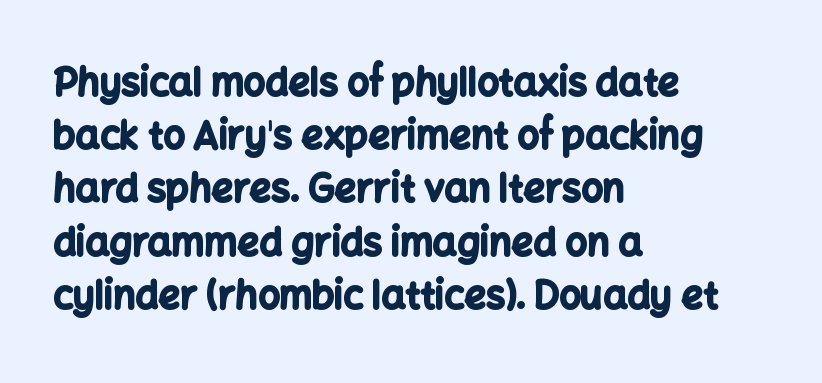
Q: Is the text bold? A: Yes.
Q: Is the text italic (slanted)? A: No, it is upright.
Q: Is the typeface a serif or a sans-serif typeface? A: Sans-serif.
Q: Is the text underlined? A: No.
Q: How is the paragraph aligned? A: Left-aligned.
Q: Is the spacing between letters normal or unusually wide? A: Normal.
Q: Is the spacing between lines tight, normal or loose? A: Normal.
Q: Width (condensed, normal, or wide)? A: Normal.
Q: Stroke contrast? A: Low.
Q: x-height? A: Medium.
Q: Monospaced? A: No.
